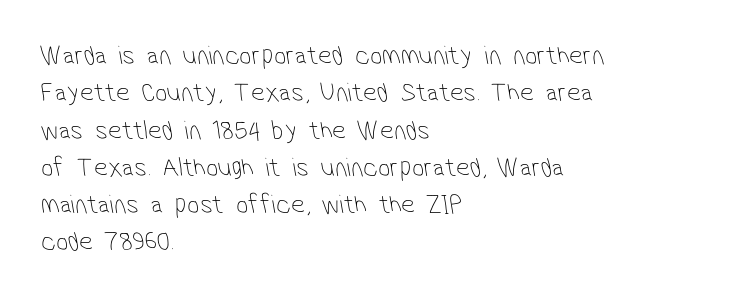
Caption: face not bold, strokes unweighted. Short note: letters normally spaced. The area under the type is left untouched. Typeset ragged right — the left edge is the straight one.
